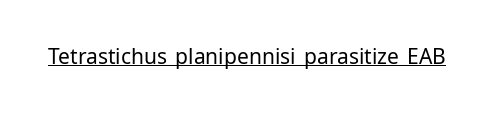
{"italic": "no", "bold": "no", "underline": "yes", "letter_spacing": "normal", "letter_spacing_em": 0.0, "glyph_px": 21}
